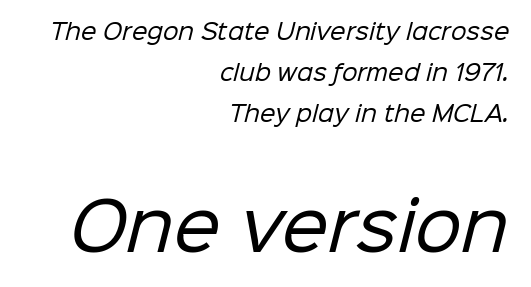
Q: Is the text bold? A: No.
Q: Is the typeface a serif or a sans-serif typeface? A: Sans-serif.
Q: Is the text underlined? A: No.
Q: How is the paragraph aligned? A: Right-aligned.
Q: Is the spacing between letters normal or unusually wide? A: Normal.
Q: Which block of text is set in a larger size, the first (top) or the second (bottom)? A: The second (bottom) one.
Q: Width (condensed, normal, or wide)? A: Normal.
Q: Stroke contrast? A: Low.
Q: x-height? A: Medium.
Q: Monospaced? A: No.
